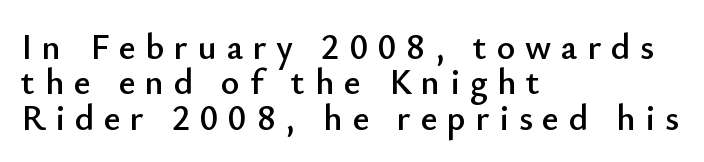
{"serif": "no", "italic": "no", "width": "normal", "stroke_contrast": "low", "x_height": "small", "monospaced": "no", "underline": "no", "align": "left", "line_spacing": "tight", "line_spacing_ratio": 0.98, "letter_spacing": "wide", "letter_spacing_em": 0.27, "glyph_px": 36}
